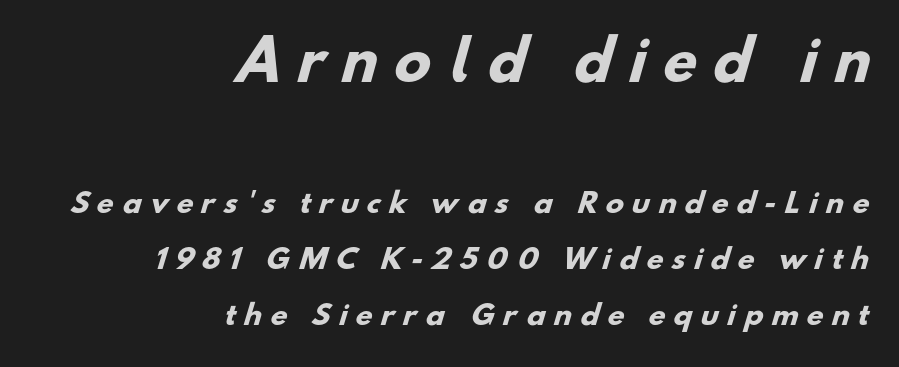
{"serif": "no", "bold": "yes", "weight": "heavy", "width": "normal", "stroke_contrast": "low", "x_height": "small", "monospaced": "no", "underline": "no", "align": "right", "line_spacing": "loose", "line_spacing_ratio": 2.08, "letter_spacing": "wide", "letter_spacing_em": 0.32, "larger_block": "first", "size_ratio": 2.0, "glyph_px": 54}
